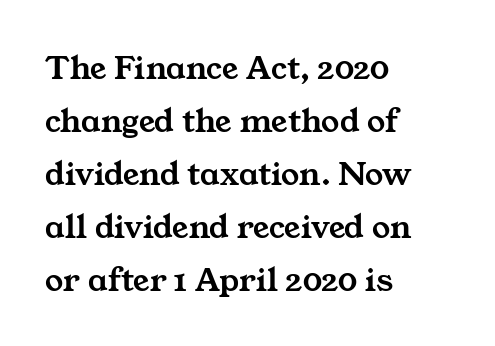
Q: Is the typeface a serif or a sans-serif typeface? A: Serif.
Q: Is the text underlined? A: No.
Q: How is the paragraph aligned? A: Left-aligned.
Q: Is the spacing between letters normal or unusually wide? A: Normal.
Q: Is the spacing between lines tight, normal or loose? A: Normal.
Q: Width (condensed, normal, or wide)? A: Wide.
Q: Stroke contrast? A: Medium.
Q: x-height? A: Medium.
Q: Monospaced? A: No.
